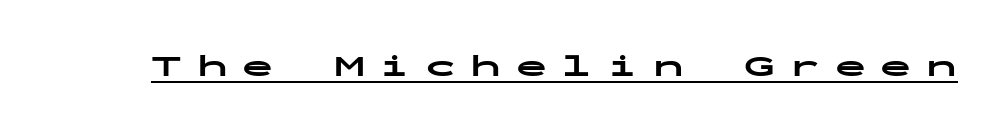
A typesetter would call this monospace, since all characters share one set width. What stands out about the letter spacing? Its width — letters are far apart. Quick note: not italic, upright. The passage shown is typeset with a sans-serif family. The sample's only ornament is a line tracing under the words. Typesetter's note: full bold, strokes at maximum text heaviness.
